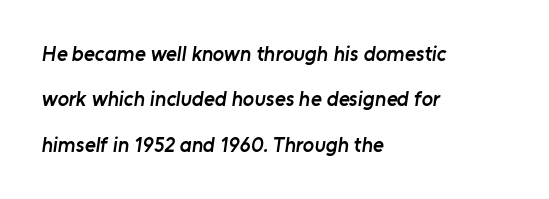
The image shows 21 px text type; set left-aligned, loose line spacing (2.16x), normal letter spacing, not underlined.
